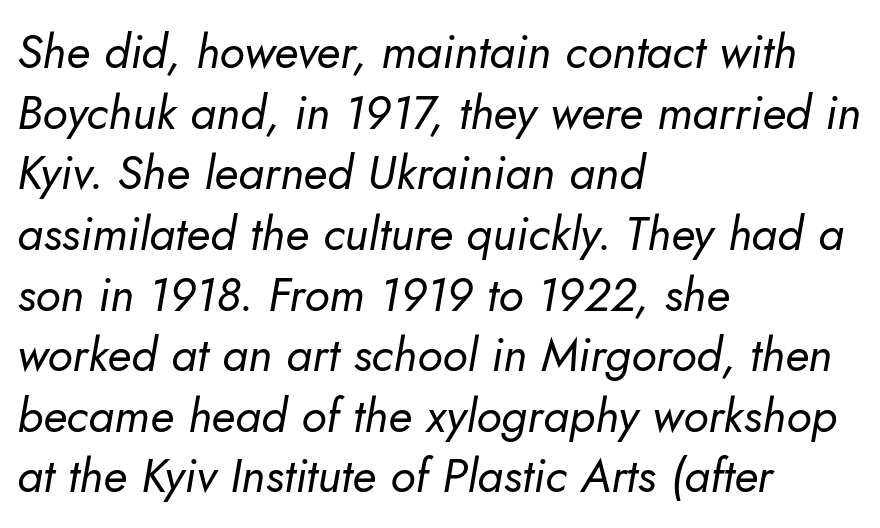
Q: Is the text bold? A: No.
Q: Is the text italic (slanted)? A: Yes, it leans right by about 10 degrees.
Q: Is the text underlined? A: No.
Q: How is the paragraph aligned? A: Left-aligned.
Q: Is the spacing between letters normal or unusually wide? A: Normal.
Q: Is the spacing between lines tight, normal or loose? A: Normal.
Q: Width (condensed, normal, or wide)? A: Normal.
Q: Stroke contrast? A: Low.
Q: x-height? A: Small.
Q: Monospaced? A: No.
